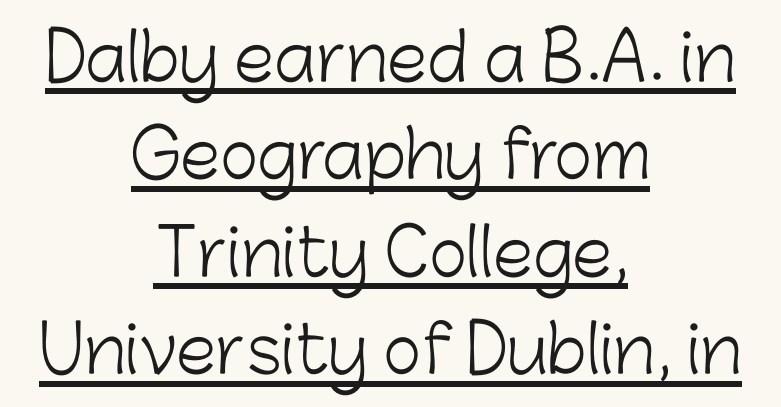
{"serif": "no", "italic": "no", "bold": "no", "weight": "light", "width": "normal", "stroke_contrast": "low", "x_height": "medium", "monospaced": "no", "underline": "yes", "align": "center", "line_spacing": "normal", "line_spacing_ratio": 1.5, "letter_spacing": "normal", "letter_spacing_em": 0.0, "glyph_px": 65}
